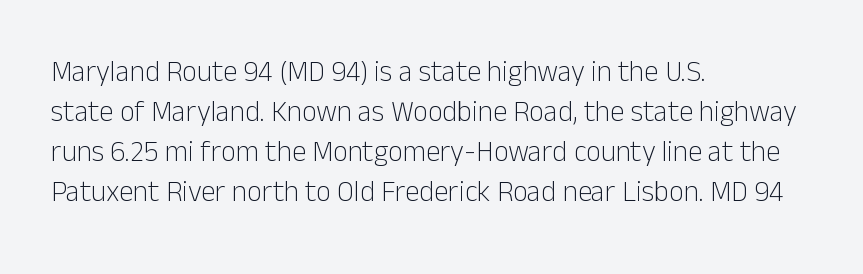
The image shows 29 px light sans-serif type, upright; set left-aligned, normal line spacing (1.38x), normal letter spacing, not underlined; low stroke contrast and a medium x-height.
